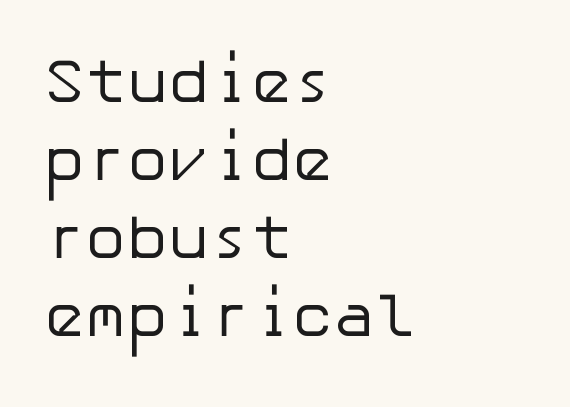
Nothing unusual about the tracking: characters are spaced as the font intends. The cut favours lightness, reaching ordinary text weight at its darkest. In terms of posture, this sample is upright. Unmarked baselines from the first word to the last. Regular leading.
